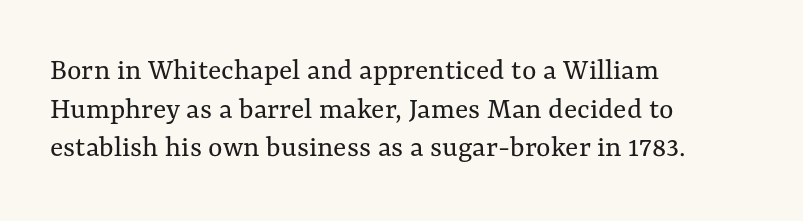
Q: Is the text bold? A: No.
Q: Is the text italic (slanted)? A: No, it is upright.
Q: Is the text underlined? A: No.
Q: How is the paragraph aligned? A: Left-aligned.
Q: Is the spacing between letters normal or unusually wide? A: Normal.
Q: Is the spacing between lines tight, normal or loose? A: Normal.
Q: Width (condensed, normal, or wide)? A: Normal.
Q: Stroke contrast? A: Medium.
Q: x-height? A: Medium.
Q: Monospaced? A: No.
